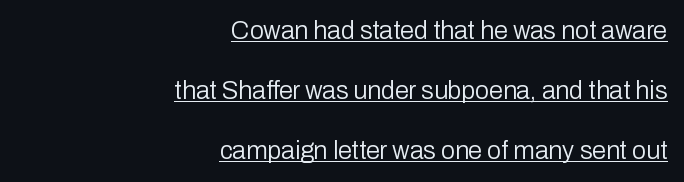
{"italic": "no", "bold": "no", "underline": "yes", "align": "right", "line_spacing": "loose", "line_spacing_ratio": 2.4, "letter_spacing": "normal", "letter_spacing_em": 0.0, "glyph_px": 25}
